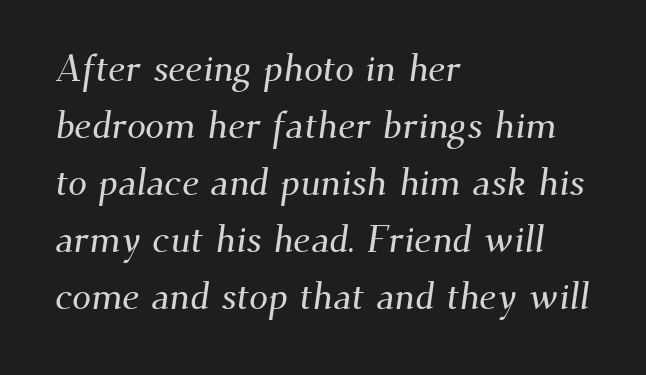
The image shows 38 px serif type; set left-aligned, normal line spacing (1.5x), normal letter spacing, not underlined; medium stroke contrast and a small x-height.
